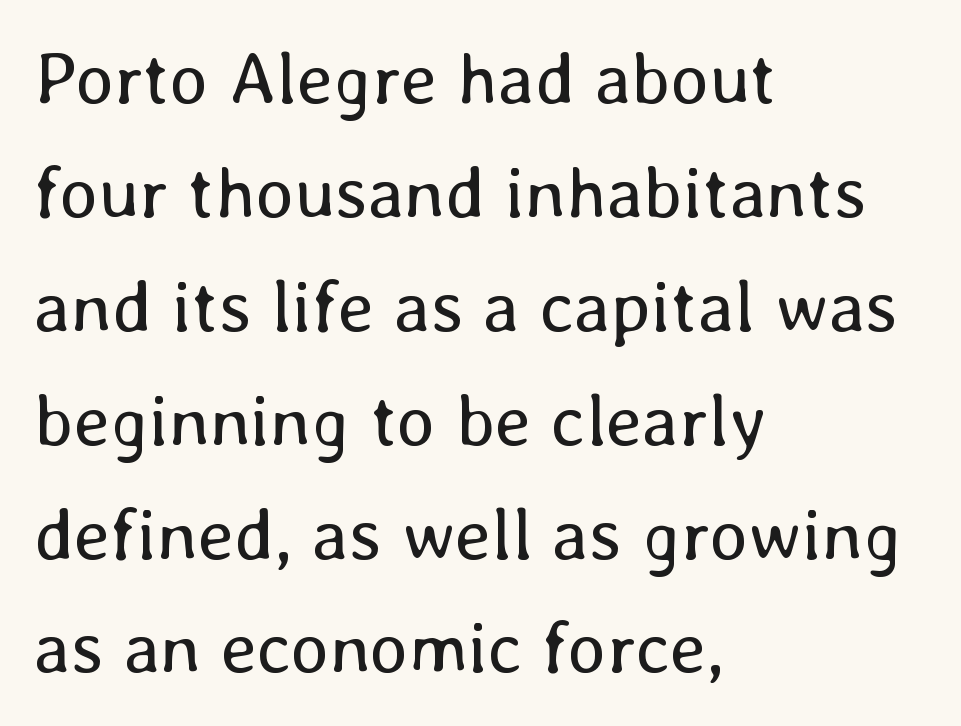
Between one letter and the next there's only the usual sliver of space. Italic: no, the glyphs are upright roman. Is the block centered? No — it sits flush against the left margin. On a weight scale, this lands at 450 or below.
